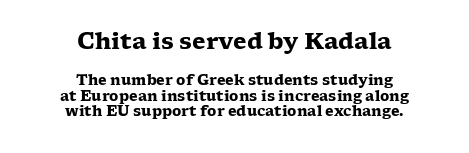
{"italic": "no", "bold": "yes", "underline": "no", "align": "center", "line_spacing": "tight", "line_spacing_ratio": 1.11, "letter_spacing": "normal", "letter_spacing_em": 0.0, "larger_block": "first", "size_ratio": 1.57, "glyph_px": 22}
